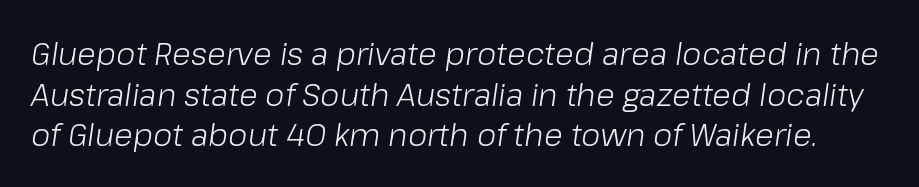
{"italic": "yes", "lean": "right", "slant_degrees": 8, "bold": "no", "weight": "light", "width": "normal", "stroke_contrast": "low", "x_height": "medium", "monospaced": "no", "underline": "no", "line_spacing": "normal", "line_spacing_ratio": 1.31, "letter_spacing": "normal", "letter_spacing_em": 0.0, "glyph_px": 31}
